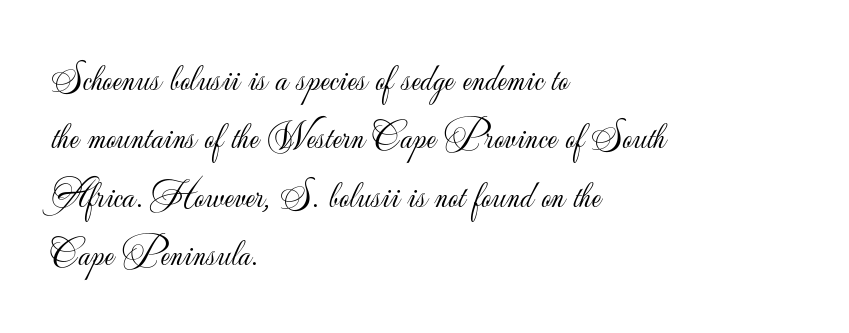
Vertical spacing — default. Unbolded letterforms with no extra heft. This rendering leaves character spacing at its baseline value.
